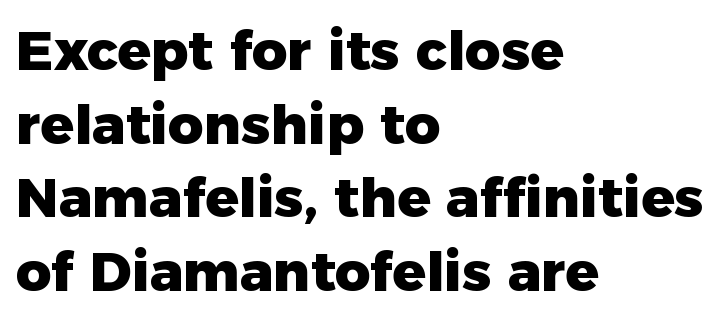
Q: Is the text bold? A: Yes.
Q: Is the text italic (slanted)? A: No, it is upright.
Q: Is the typeface a serif or a sans-serif typeface? A: Sans-serif.
Q: Is the text underlined? A: No.
Q: How is the paragraph aligned? A: Left-aligned.
Q: Is the spacing between letters normal or unusually wide? A: Normal.
Q: Is the spacing between lines tight, normal or loose? A: Normal.
Q: Width (condensed, normal, or wide)? A: Normal.
Q: Stroke contrast? A: Low.
Q: x-height? A: Medium.
Q: Monospaced? A: No.
